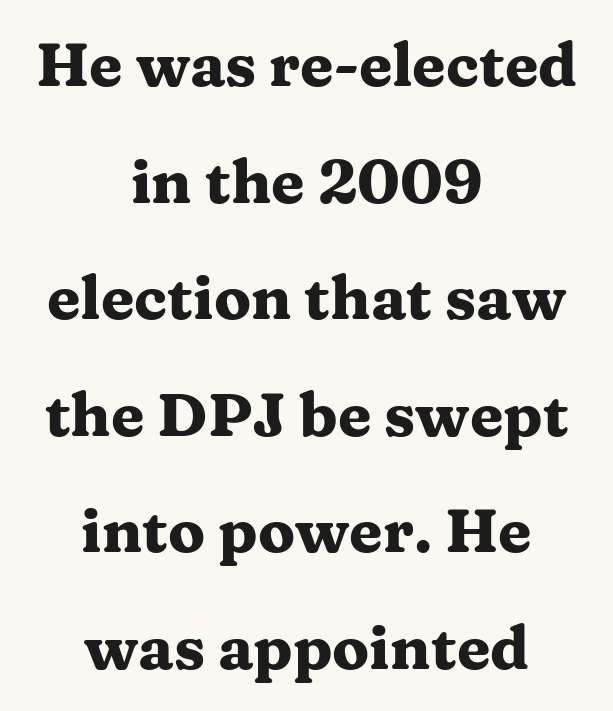
The image shows 61 px heavy, wide serif type, upright; set centered, loose line spacing (1.91x), normal letter spacing, not underlined; medium stroke contrast and a medium x-height.
